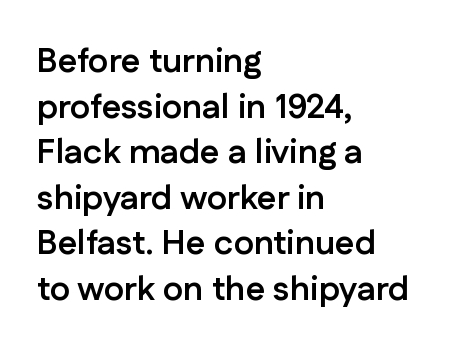
Is this a sans? Yes — the strokes have no serifs. Short and long lines alike share a common starting point at left. Line spacing here is normal. Decoration check: the copy has no underline.
